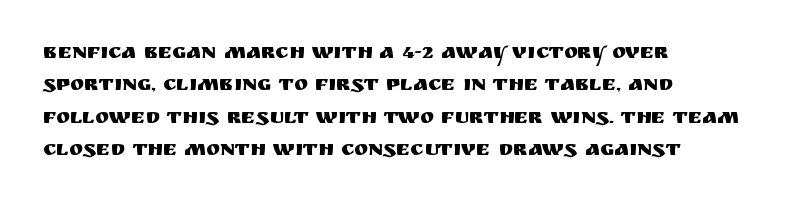
Glyph-to-glyph distance matches everyday printed text. Upright lettering throughout. Notice how descenders clear the ascenders below comfortably — that's standard leading. The strip under each line holds only bare page. Layout note: lines flush left.
